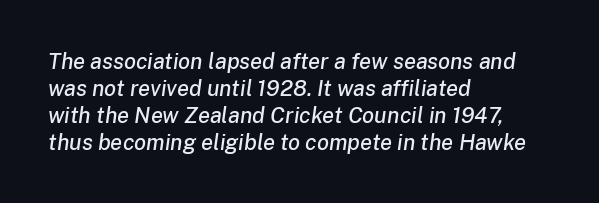
The image shows 22 px text type, italic (leaning right); set left-aligned, line spacing 1.22x, normal letter spacing, not underlined.
